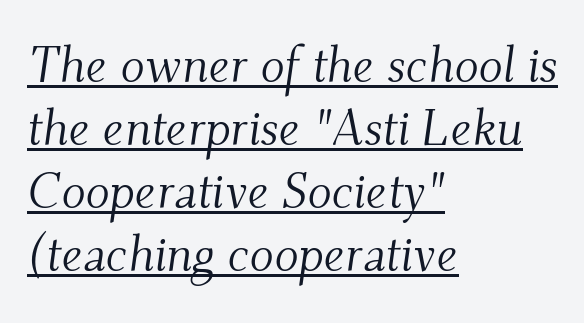
No extra tracking has been applied to these lines. The axis of the letterforms is tilted away from vertical. Underline: present. A classic flush-left, rag-right setting is used for this passage. Weight class: somewhere from thin through regular.
